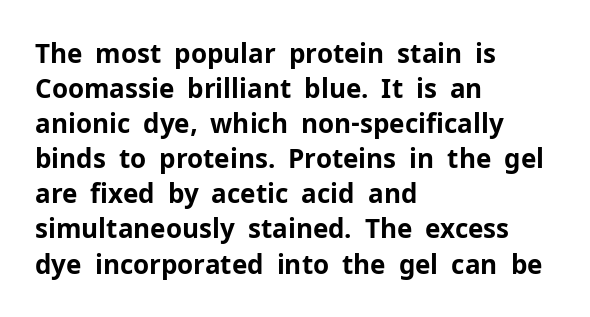
Q: Is the text bold? A: Yes.
Q: Is the text italic (slanted)? A: No, it is upright.
Q: Is the text underlined? A: No.
Q: How is the paragraph aligned? A: Left-aligned.
Q: Is the spacing between letters normal or unusually wide? A: Normal.
Q: Is the spacing between lines tight, normal or loose? A: Normal.
